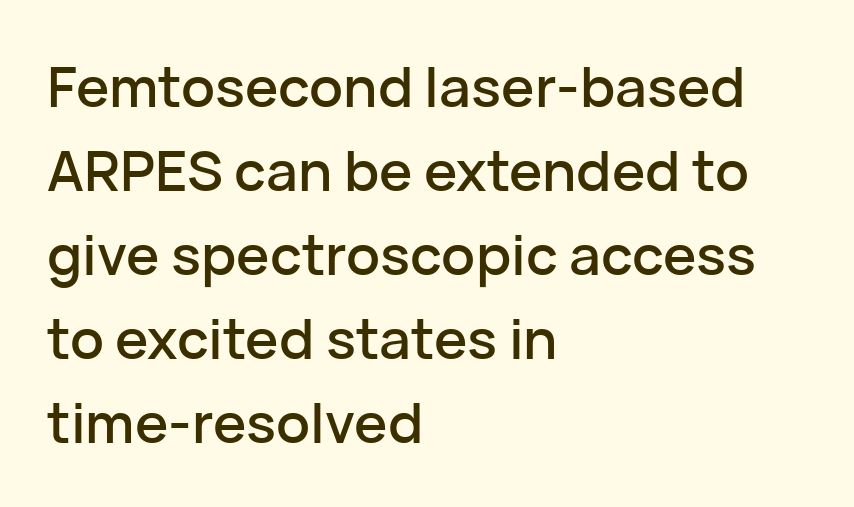
The image shows 56 px sans-serif type, upright; set left-aligned, normal line spacing (1.5x), normal letter spacing, not underlined; low stroke contrast and a medium x-height.
